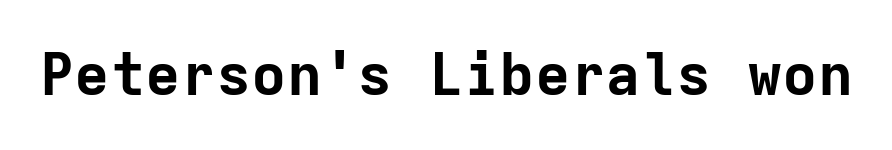
These lines are rendered in a fixed-pitch font. Posture: vertical. Honestly, the letter spacing is just normal — you wouldn't notice it. Its strokes are broad and dark, the hallmark of bold type. Descenders hang freely into open space.
